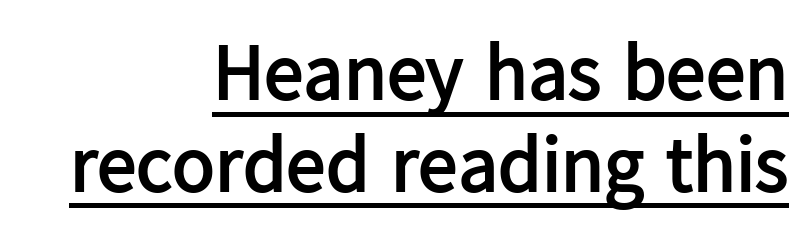
The image shows 79 px semibold sans-serif type, upright; set right-aligned, line spacing 1.16x, normal letter spacing, underlined; low stroke contrast and a medium x-height.
